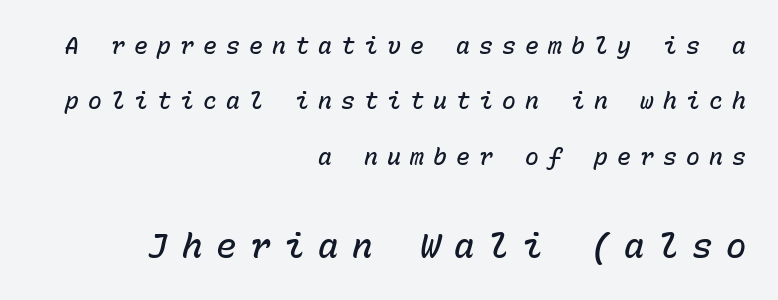
The image shows 34 px semibold type, italic (leaning right), monospaced; set right-aligned, loose line spacing (2.41x), unusually wide letter spacing (+0.4 em), not underlined; the second (bottom) block is 1.48x larger; low stroke contrast and a medium x-height.
